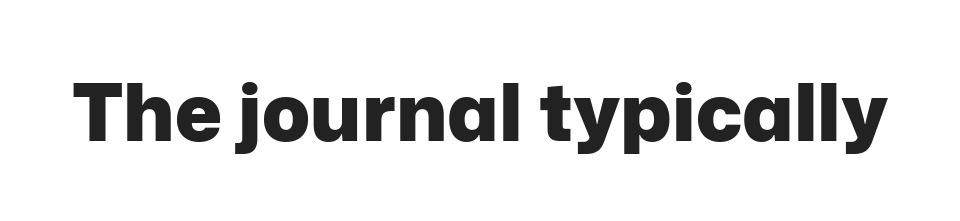
{"serif": "no", "italic": "no", "bold": "yes", "weight": "heavy", "width": "normal", "stroke_contrast": "low", "x_height": "medium", "monospaced": "no", "underline": "no", "letter_spacing": "normal", "letter_spacing_em": 0.0, "glyph_px": 79}
